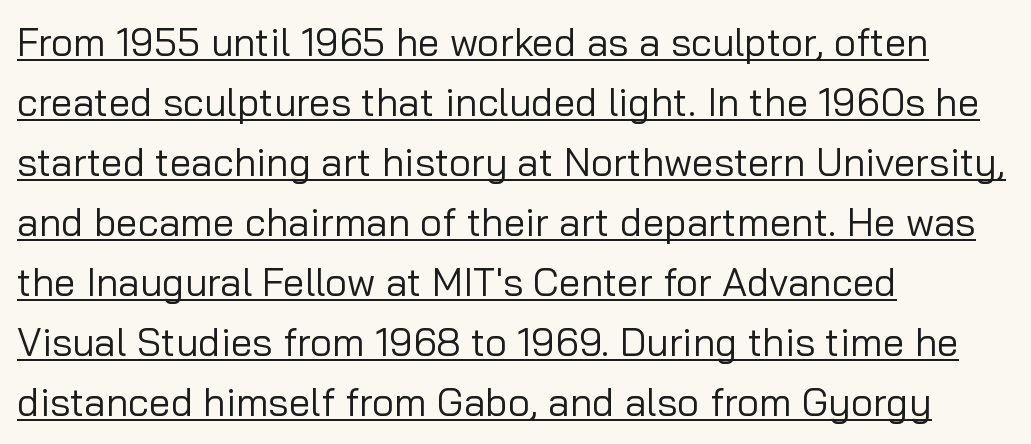
{"serif": "no", "italic": "no", "bold": "no", "weight": "regular", "width": "normal", "stroke_contrast": "low", "x_height": "medium", "monospaced": "no", "underline": "yes", "align": "left", "line_spacing": "normal", "line_spacing_ratio": 1.54, "letter_spacing": "normal", "letter_spacing_em": 0.0, "glyph_px": 39}
